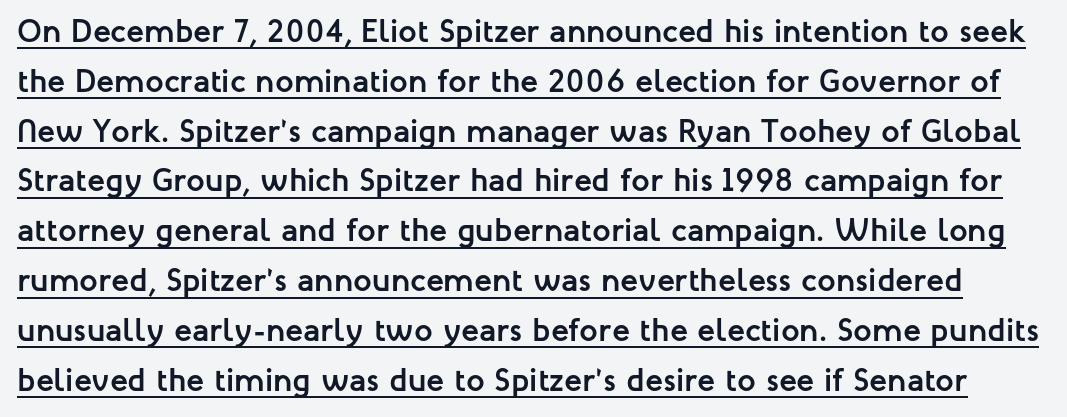
Q: Is the text bold? A: Yes.
Q: Is the text italic (slanted)? A: No, it is upright.
Q: Is the typeface a serif or a sans-serif typeface? A: Sans-serif.
Q: Is the text underlined? A: Yes.
Q: Is the spacing between letters normal or unusually wide? A: Normal.
Q: Is the spacing between lines tight, normal or loose? A: Normal.
Q: Width (condensed, normal, or wide)? A: Normal.
Q: Stroke contrast? A: Low.
Q: x-height? A: Medium.
Q: Monospaced? A: No.
